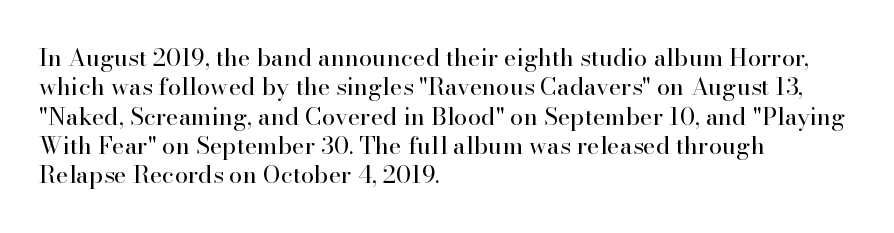
The image shows 24 px text type, upright; set left-aligned, line spacing 1.22x, normal letter spacing, not underlined.
